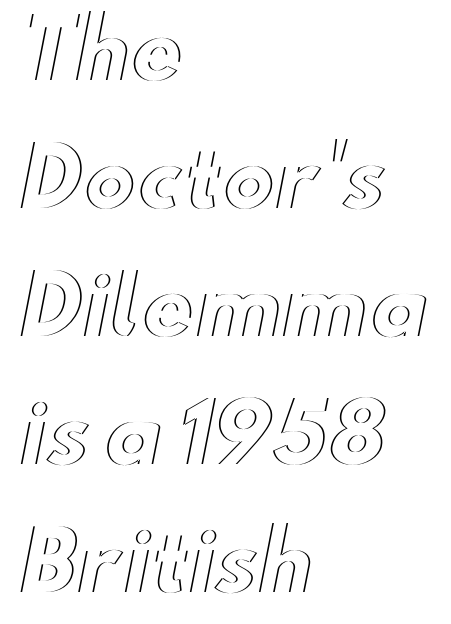
The rendering anchors every line to the left-hand side. Note the varied advance widths — an 'i' is clearly narrower than an 'm'. A normal amount of white space separates one row of letters from the next. The gap between lines stays unmarked.
